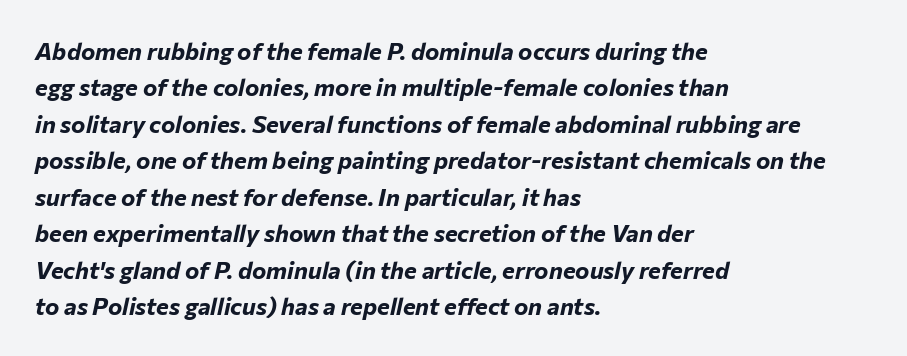
Left-aligned paragraph, ragged on the right. No extra tracking has been applied to these lines. The font's italic variant was chosen for this text. Letters rest on an invisible, unmarked baseline.
